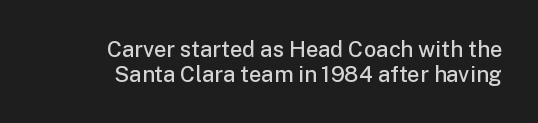
The image shows 22 px text type, upright; set right-aligned, tight line spacing (1.12x), normal letter spacing, not underlined.
